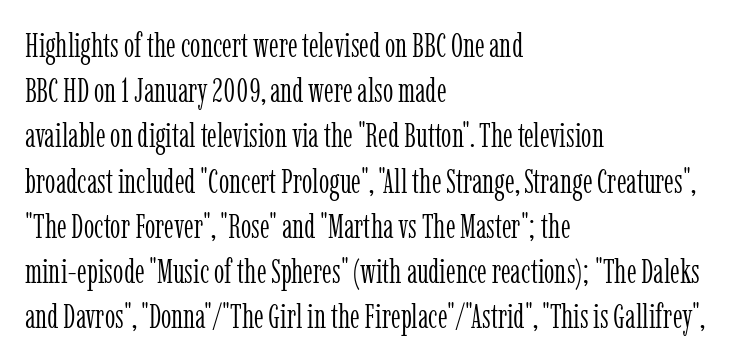
The image shows 33 px light, condensed serif type, upright; set left-aligned, normal line spacing (1.37x), normal letter spacing, not underlined; low stroke contrast and a medium x-height.
